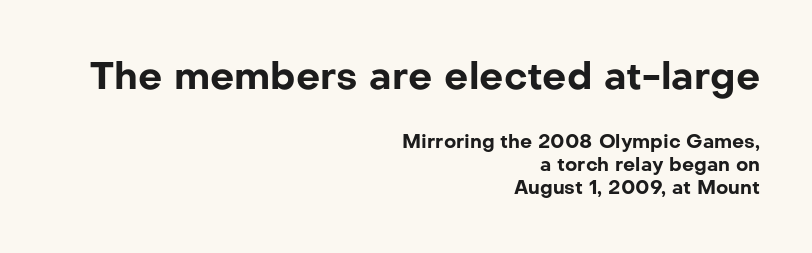
Has an underline been added? It has not. The rendering uses natural spacing where letterforms have individual widths. The designer went with a sans here, leaving each stem footless. The type sits square on the baseline with zero lean. Compared with a flush-left layout, this one pins lines to the opposite, right side.
